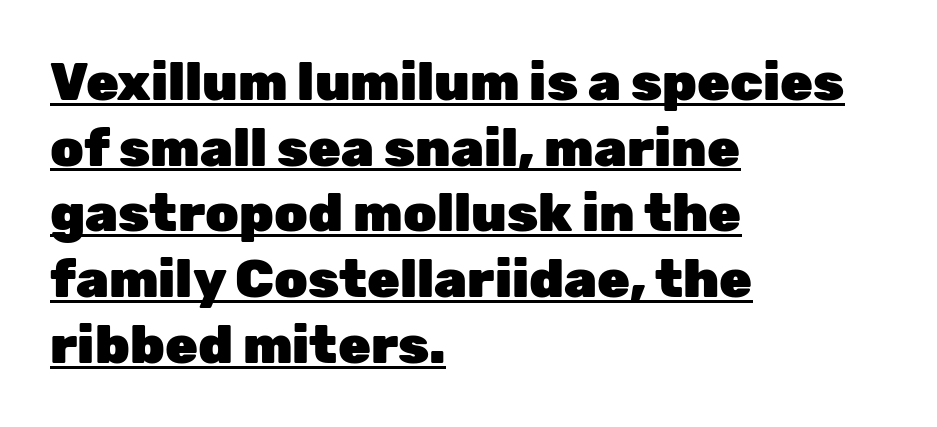
{"serif": "no", "italic": "no", "bold": "yes", "weight": "heavy", "width": "normal", "stroke_contrast": "low", "x_height": "medium", "monospaced": "no", "underline": "yes", "align": "left", "line_spacing_ratio": 1.24, "letter_spacing": "normal", "letter_spacing_em": 0.0, "glyph_px": 53}
